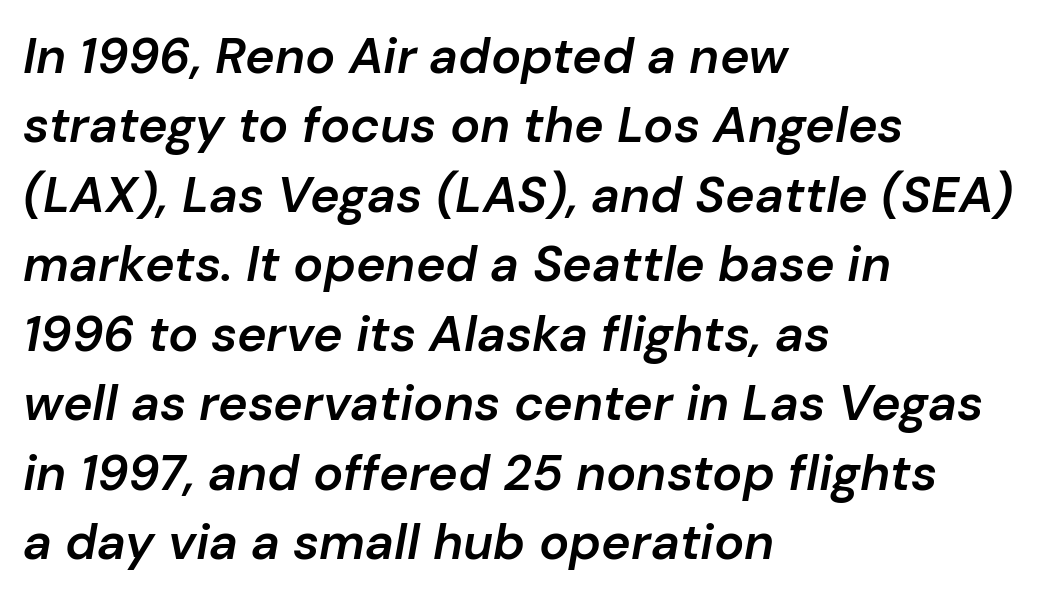
Anything drawn beneath the words? Only blank space. The characters look somewhat weighty, a semibold short of true bold. Successive baselines arrive at the customary interval. Nothing unusual about the tracking: characters are spaced as the font intends. Quick note: italic.
